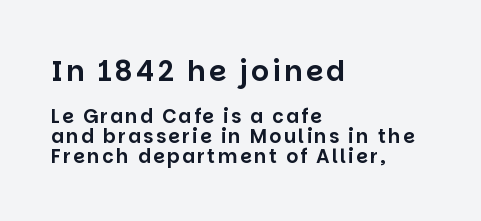
{"serif": "no", "italic": "no", "width": "normal", "stroke_contrast": "low", "x_height": "large", "monospaced": "no", "underline": "no", "align": "left", "line_spacing": "tight", "line_spacing_ratio": 1.05, "larger_block": "first", "size_ratio": 1.47, "glyph_px": 28}
